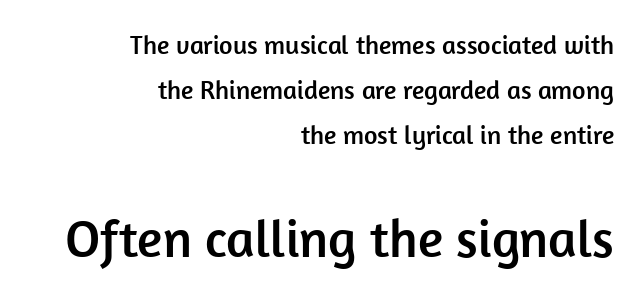
Q: Is the text italic (slanted)? A: No, it is upright.
Q: Is the typeface a serif or a sans-serif typeface? A: Sans-serif.
Q: Is the text underlined? A: No.
Q: How is the paragraph aligned? A: Right-aligned.
Q: Is the spacing between letters normal or unusually wide? A: Normal.
Q: Which block of text is set in a larger size, the first (top) or the second (bottom)? A: The second (bottom) one.
Q: Width (condensed, normal, or wide)? A: Normal.
Q: Stroke contrast? A: Low.
Q: x-height? A: Medium.
Q: Monospaced? A: No.
